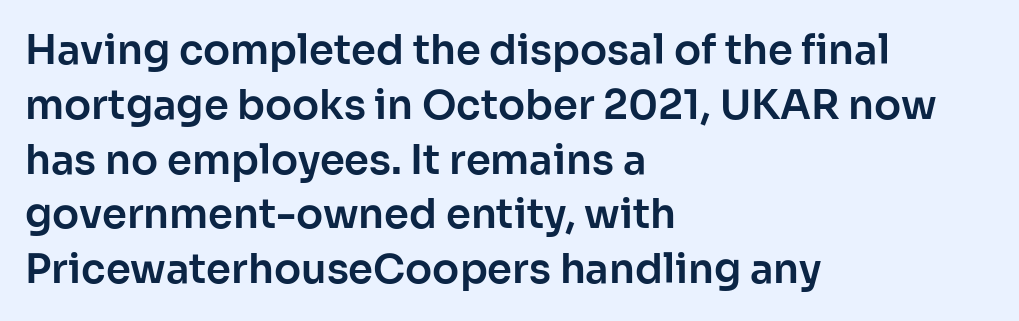
The image shows 40 px sans-serif type, upright; set left-aligned, normal line spacing (1.37x), normal letter spacing, not underlined; low stroke contrast and a medium x-height.
